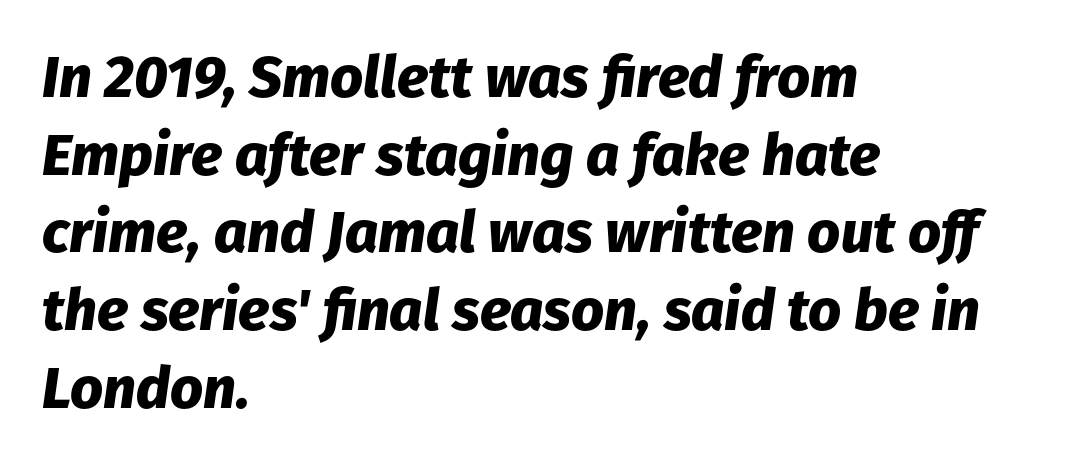
Q: Is the text bold? A: Yes.
Q: Is the text italic (slanted)? A: Yes, it leans right by about 8 degrees.
Q: Is the text underlined? A: No.
Q: How is the paragraph aligned? A: Left-aligned.
Q: Is the spacing between letters normal or unusually wide? A: Normal.
Q: Is the spacing between lines tight, normal or loose? A: Normal.
Q: Width (condensed, normal, or wide)? A: Normal.
Q: Stroke contrast? A: Low.
Q: x-height? A: Medium.
Q: Monospaced? A: No.
